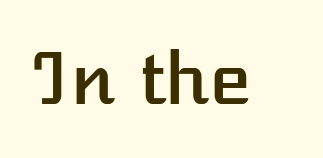
Nothing unusual about the tracking: characters are spaced as the font intends. The passage shown is typed in a proportional face where columns would drift. The gap between lines stays unmarked. Posture: straight, roman, zero tilt.
